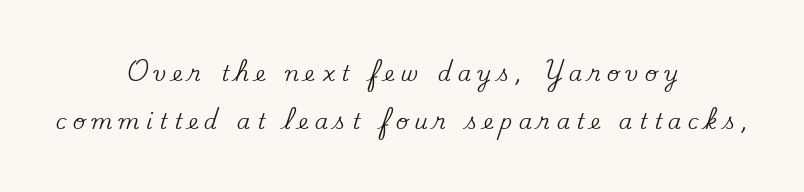
{"underline": "no", "align": "center", "line_spacing": "loose", "line_spacing_ratio": 2.3, "letter_spacing": "wide", "letter_spacing_em": 0.31, "glyph_px": 21}
